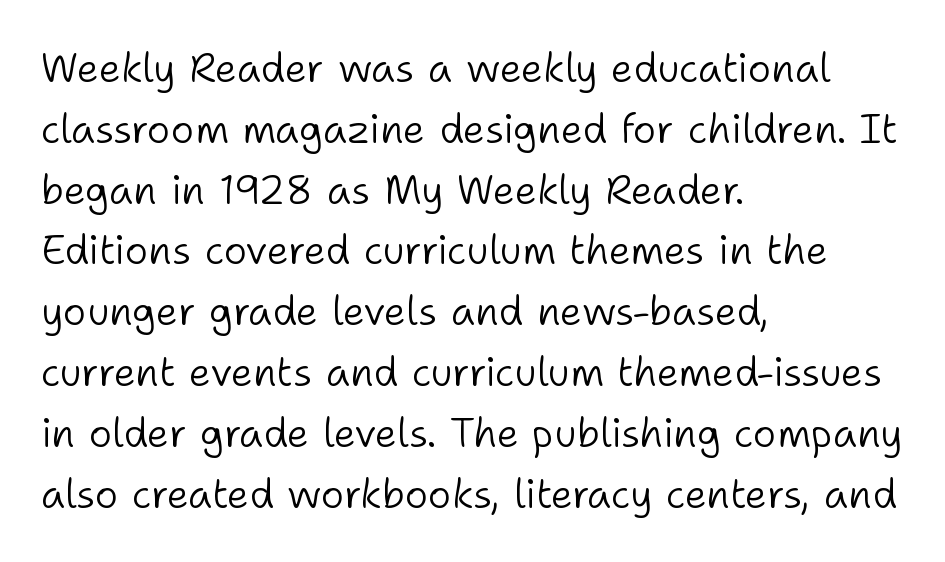
The image shows 40 px light sans-serif type, upright; set left-aligned, normal line spacing (1.52x), normal letter spacing, not underlined; low stroke contrast and a medium x-height.
